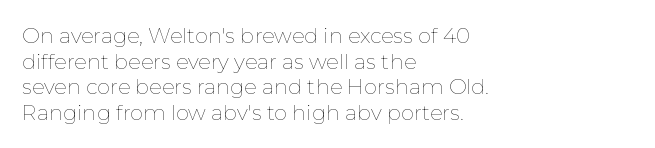
Does extra space separate the letters? No, they use regular spacing. The passage is arranged the way most books set body copy — flush left. The area under the type is left untouched. The face looks like a standard text weight, possibly lighter. Notice how the stems are strictly vertical — no italics here.
